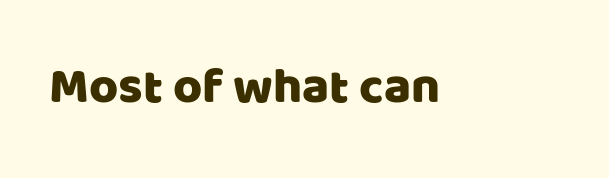
The image shows 50 px sans-serif type, upright; set normal letter spacing, not underlined; low stroke contrast and a large x-height.
